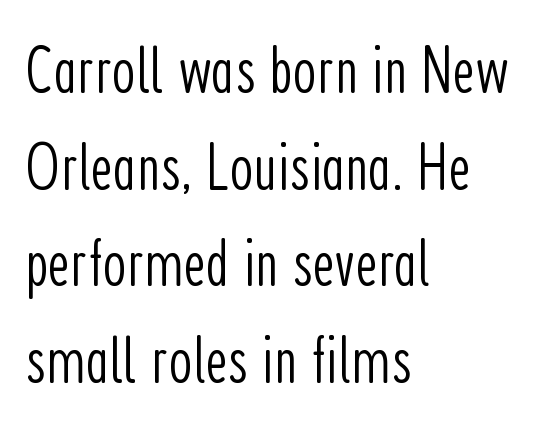
Q: Is the text bold? A: No.
Q: Is the text italic (slanted)? A: No, it is upright.
Q: Is the typeface a serif or a sans-serif typeface? A: Sans-serif.
Q: Is the text underlined? A: No.
Q: How is the paragraph aligned? A: Left-aligned.
Q: Is the spacing between letters normal or unusually wide? A: Normal.
Q: Is the spacing between lines tight, normal or loose? A: Normal.
Q: Width (condensed, normal, or wide)? A: Condensed.
Q: Stroke contrast? A: Low.
Q: x-height? A: Medium.
Q: Monospaced? A: No.
